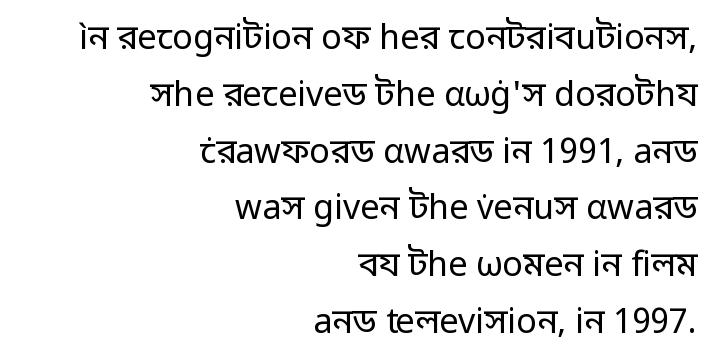
I'd call this a sans setting — the letters go barefoot. Spacing between characters is what you'd get straight out of the box. Stroke thickness stays within the range of a standard reading face or lighter. The gap between lines stays unmarked.
